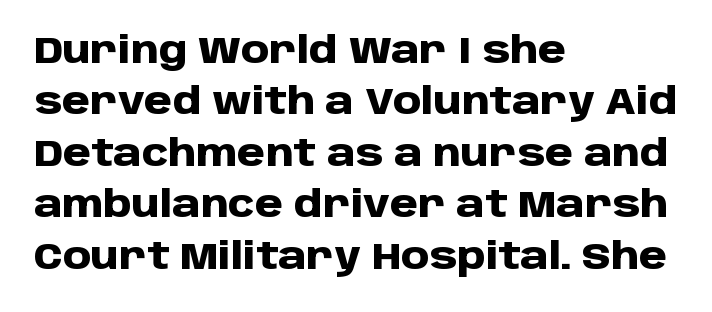
Q: Is the text bold? A: Yes.
Q: Is the text italic (slanted)? A: No, it is upright.
Q: Is the typeface a serif or a sans-serif typeface? A: Sans-serif.
Q: Is the text underlined? A: No.
Q: How is the paragraph aligned? A: Left-aligned.
Q: Is the spacing between letters normal or unusually wide? A: Normal.
Q: Is the spacing between lines tight, normal or loose? A: Normal.
Q: Width (condensed, normal, or wide)? A: Normal.
Q: Stroke contrast? A: Low.
Q: x-height? A: Large.
Q: Monospaced? A: No.
